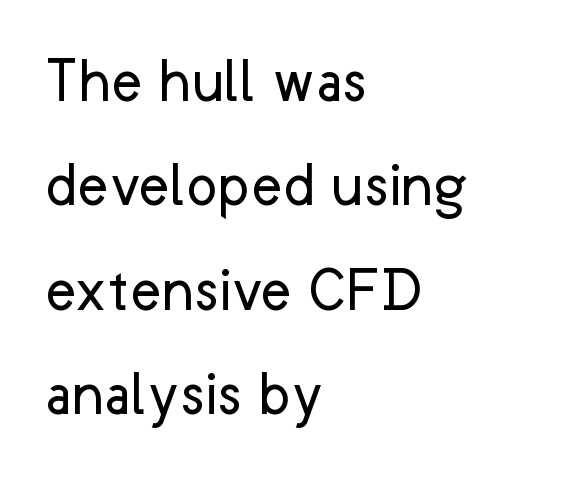
{"serif": "no", "italic": "no", "bold": "no", "weight": "regular", "width": "normal", "stroke_contrast": "low", "x_height": "medium", "monospaced": "no", "underline": "no", "align": "left", "line_spacing": "normal", "line_spacing_ratio": 1.58, "letter_spacing": "normal", "letter_spacing_em": 0.0, "glyph_px": 66}
